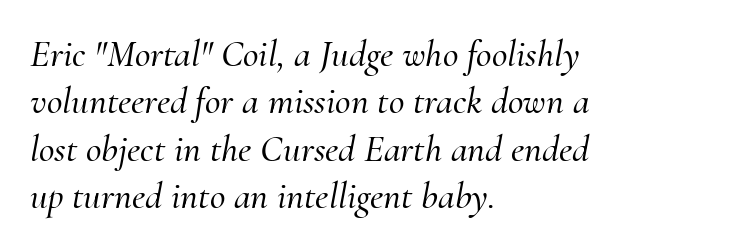
The image shows 38 px serif type, italic (leaning right); set left-aligned, normal line spacing (1.25x), normal letter spacing, not underlined; medium stroke contrast and a small x-height.
